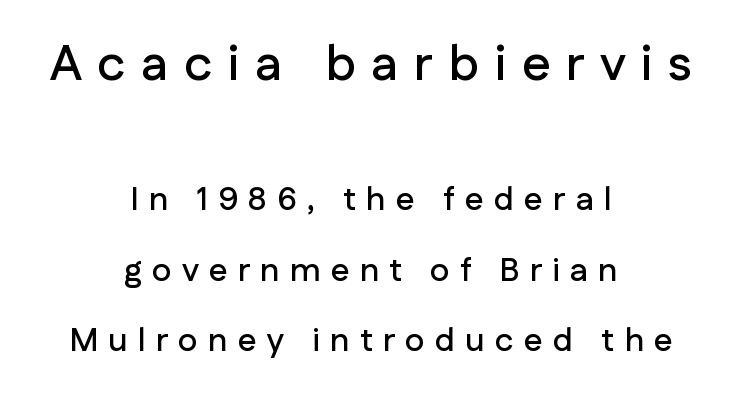
The image shows 50 px sans-serif type, upright; set centered, loose line spacing (2.14x), unusually wide letter spacing (+0.31 em), not underlined; the first (top) block is 1.52x larger; low stroke contrast and a medium x-height.
